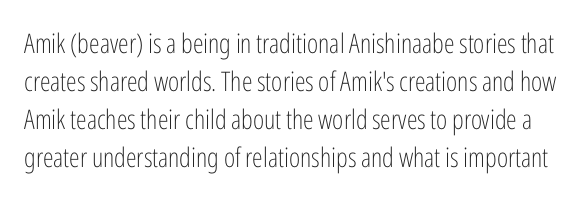
The lines sit at an ordinary, default distance from one another. Unlike italic type, these characters show no tilt at all. Anything drawn beneath the words? Only blank space. Nobody touched the tracking dial on this one. A quiet, ordinary-to-light weight characterises the typeface.
